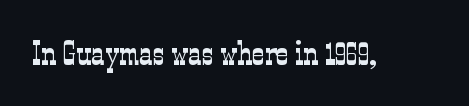
The image shows 34 px light, condensed serif type, upright; set normal letter spacing, not underlined; low stroke contrast and a medium x-height.
